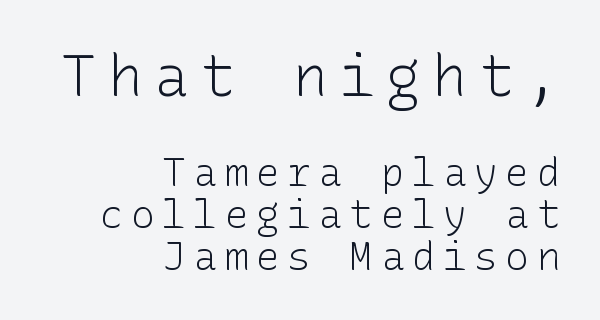
Words float on clear page, feet unadorned. If you measured baseline to baseline, you'd find a short distance. Each letter's strokes conclude bluntly, with no projecting serifs. Every character sits straight up, as roman type does.
